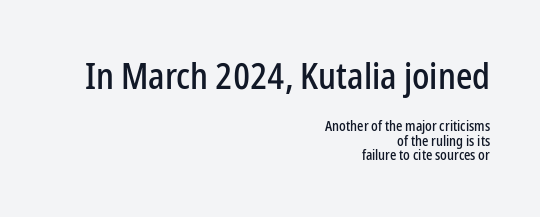
{"serif": "no", "italic": "no", "width": "condensed", "stroke_contrast": "low", "x_height": "medium", "monospaced": "no", "underline": "no", "align": "right", "line_spacing": "tight", "line_spacing_ratio": 1.04, "letter_spacing": "normal", "letter_spacing_em": 0.0, "larger_block": "first", "size_ratio": 2.57, "glyph_px": 36}
